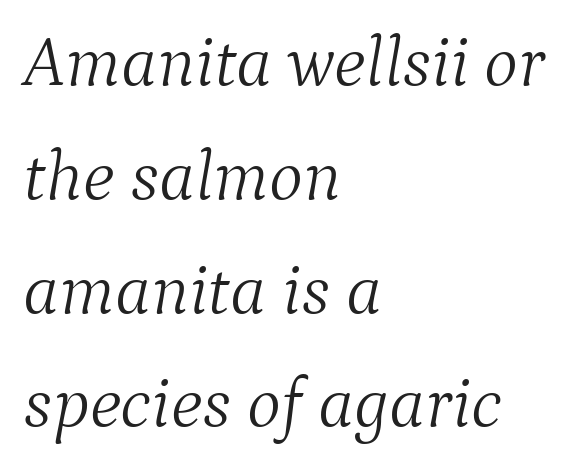
{"serif": "yes", "italic": "yes", "lean": "right", "slant_degrees": 9, "bold": "no", "weight": "light", "width": "normal", "stroke_contrast": "medium", "x_height": "medium", "monospaced": "no", "underline": "no", "align": "left", "line_spacing": "normal", "line_spacing_ratio": 1.58, "letter_spacing": "normal", "letter_spacing_em": 0.0, "glyph_px": 72}
